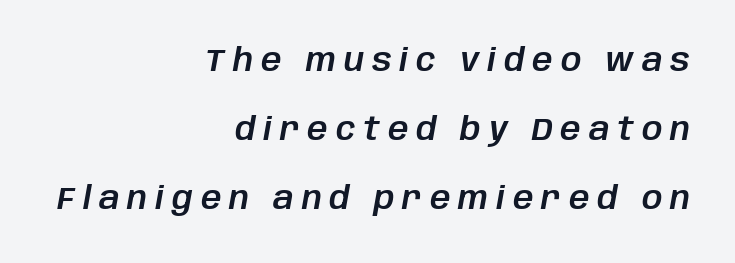
{"italic": "yes", "lean": "right", "slant_degrees": 10, "width": "normal", "stroke_contrast": "low", "x_height": "large", "monospaced": "no", "underline": "no", "align": "right", "line_spacing": "loose", "line_spacing_ratio": 2.16, "letter_spacing": "wide", "letter_spacing_em": 0.25, "glyph_px": 32}
